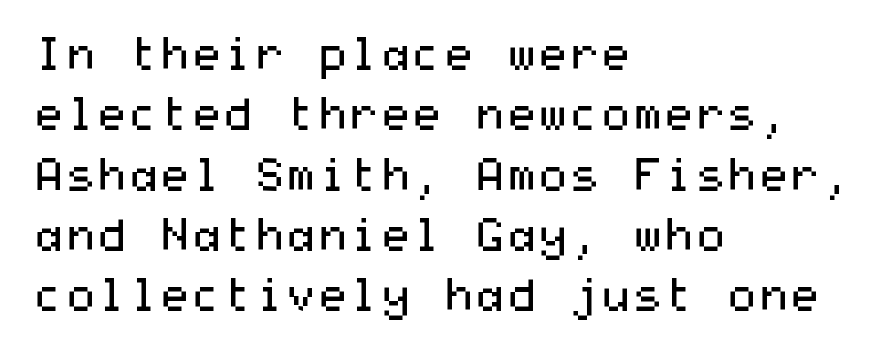
Weight: regular or lighter. A bare baseline throughout the passage. Nobody touched the tracking dial on this one. Italic: no, the glyphs are upright roman. Type style note: lacks serifs.
